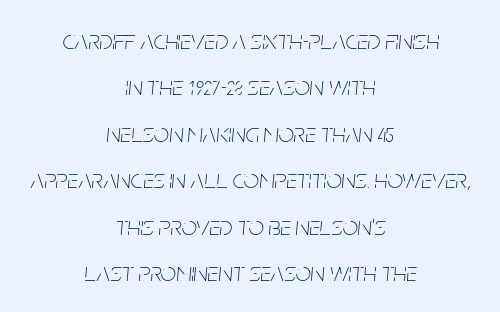
A bare baseline throughout the passage. Tracking value appears to be zero — textbook default spacing. Stems and bowls with no extra thickness — not bold. Both edges are ragged and mirror each other, which tells us the setting is centered. These lines were composed using italics.
